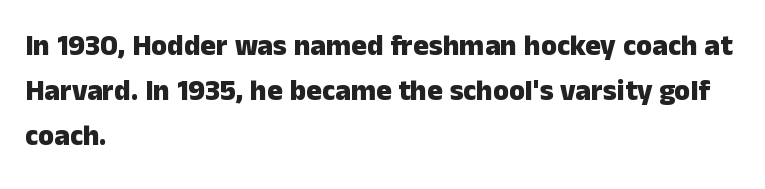
Tracking value appears to be zero — textbook default spacing. No italicization has been applied; the sample stays upright. All the whitespace from short lines collects on the right. Here the designer chose a conventional face with non-uniform glyph widths.
